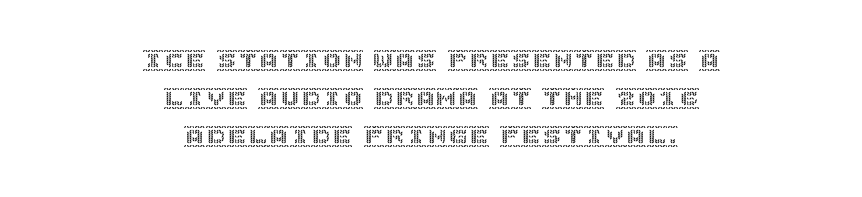
Q: Is the text italic (slanted)? A: No, it is upright.
Q: Is the text underlined? A: No.
Q: How is the paragraph aligned? A: Centered.
Q: Is the spacing between letters normal or unusually wide? A: Normal.
